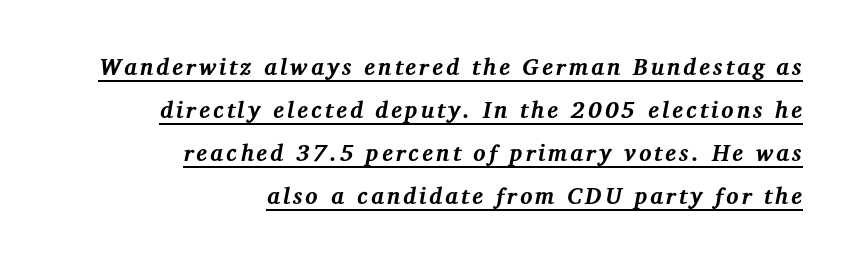
The image shows 23 px bold type, italic (leaning right); set right-aligned, line spacing 1.87x, underlined.
